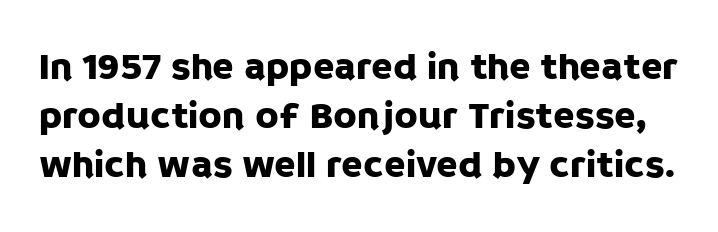
The image shows 39 px sans-serif type, upright; set normal line spacing (1.26x), normal letter spacing, not underlined; low stroke contrast and a large x-height.
